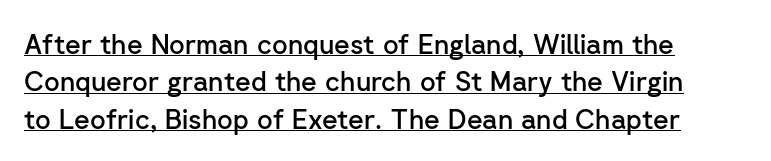
The image shows 27 px text type, upright; set left-aligned, normal line spacing (1.38x), normal letter spacing, underlined.
